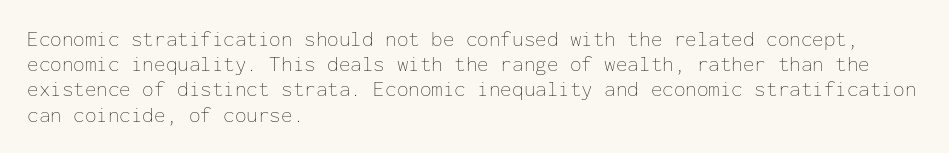
Q: Is the text bold? A: No.
Q: Is the text italic (slanted)? A: No, it is upright.
Q: Is the text underlined? A: No.
Q: How is the paragraph aligned? A: Left-aligned.
Q: Is the spacing between letters normal or unusually wide? A: Normal.
